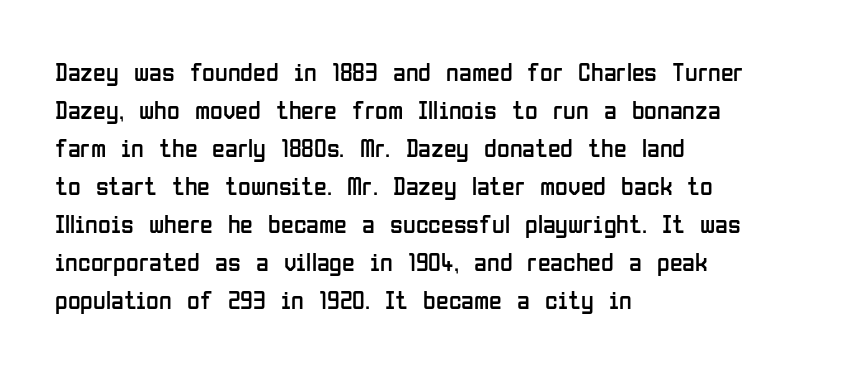
Visually the block forms a straight wall on the left and a jagged coastline on the right. Caption: standard tracking, unaltered. The type sits square on the baseline with zero lean. Weight: not bold — regular or lighter.
